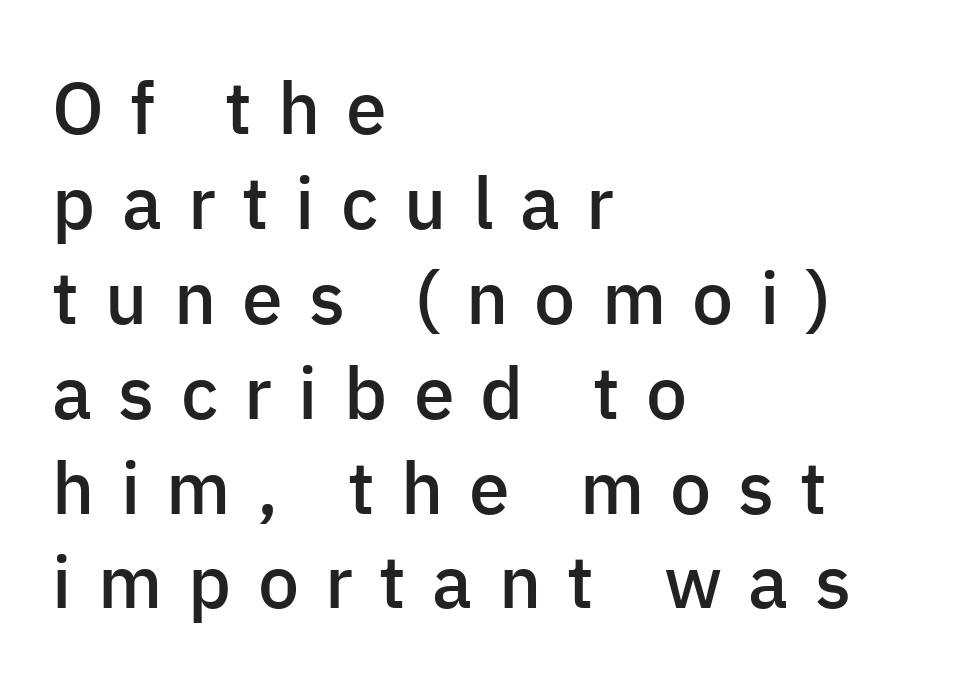
Q: Is the text bold? A: Semi-bold.
Q: Is the text italic (slanted)? A: No, it is upright.
Q: Is the typeface a serif or a sans-serif typeface? A: Sans-serif.
Q: Is the text underlined? A: No.
Q: How is the paragraph aligned? A: Left-aligned.
Q: Is the spacing between letters normal or unusually wide? A: Unusually wide.
Q: Is the spacing between lines tight, normal or loose? A: Normal.
Q: Width (condensed, normal, or wide)? A: Normal.
Q: Stroke contrast? A: Low.
Q: x-height? A: Medium.
Q: Monospaced? A: No.
